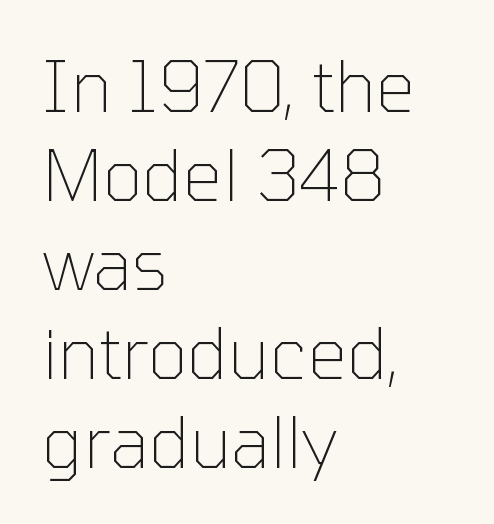
The typography opts for an upright posture over an oblique one. The rendering uses natural spacing where letterforms have individual widths. Glance below the letters and you will spot only blank space. The letterforms sit at book weight or below. These lines keep a tight, regular rhythm from letter to letter. The passage shown is typeset with a sans-serif family.
